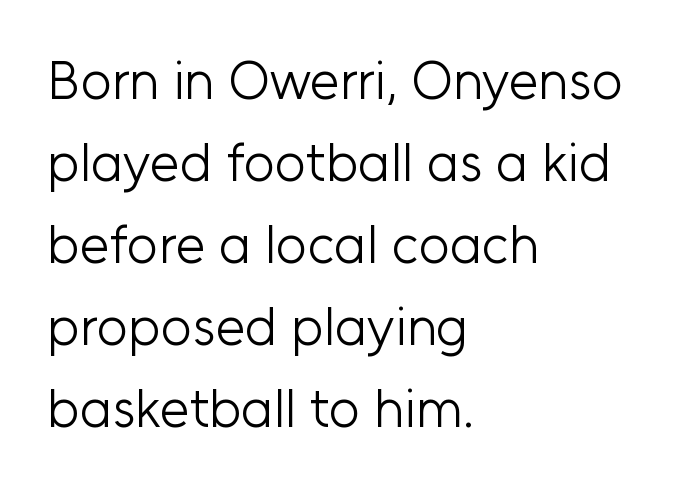
Students, observe: this is what conventionally led text looks like. Reading down the block, your eye returns to a fixed left position each line. Words appear dense and cohesive because spacing is normal. Posture: straight, roman, zero tilt. Has an underline been added? It has not.
